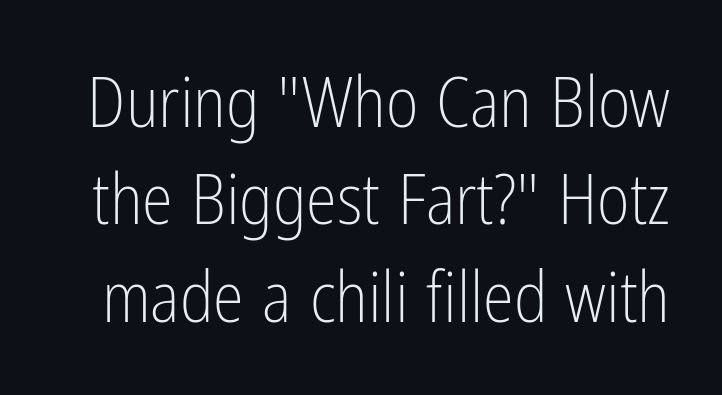
Q: Is the text bold? A: No.
Q: Is the text italic (slanted)? A: No, it is upright.
Q: Is the typeface a serif or a sans-serif typeface? A: Sans-serif.
Q: Is the text underlined? A: No.
Q: Is the spacing between letters normal or unusually wide? A: Normal.
Q: Is the spacing between lines tight, normal or loose? A: Normal.
Q: Width (condensed, normal, or wide)? A: Condensed.
Q: Stroke contrast? A: Low.
Q: x-height? A: Medium.
Q: Monospaced? A: No.
